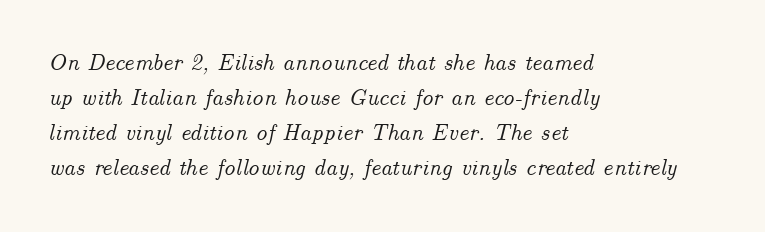
The image shows 23 px text type, italic (leaning right); set left-aligned, normal line spacing (1.52x), normal letter spacing, not underlined.
